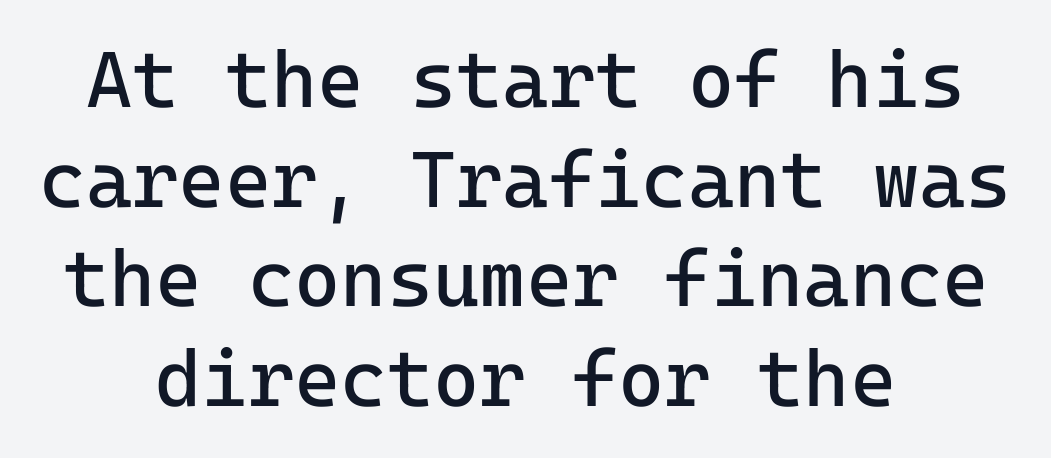
Look at the bottom of the vertical strokes: they stop flat, with no serifs. This is the regular roman posture of the typeface. A typesetter would call this monospace, since all characters share one set width. Is the type heavy? It reads as light-to-regular instead.
